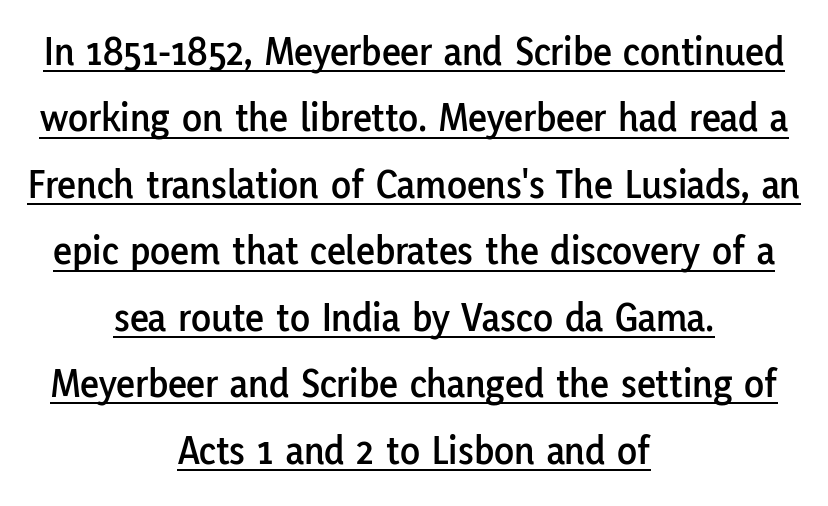
Q: Is the text italic (slanted)? A: No, it is upright.
Q: Is the typeface a serif or a sans-serif typeface? A: Sans-serif.
Q: Is the text underlined? A: Yes.
Q: How is the paragraph aligned? A: Centered.
Q: Is the spacing between letters normal or unusually wide? A: Normal.
Q: Is the spacing between lines tight, normal or loose? A: Normal.
Q: Width (condensed, normal, or wide)? A: Normal.
Q: Stroke contrast? A: Low.
Q: x-height? A: Medium.
Q: Monospaced? A: No.
